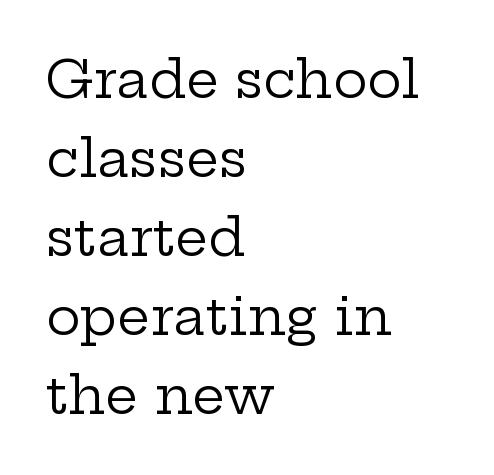
Left-aligned paragraph, ragged on the right. This block has exactly the height ordinary leading produces. Lines of text with bare space underneath. Is this a fixed-width face? No — the glyphs have proportional, varying widths. Serif or sans? Serif — the stroke terminals have little feet.
